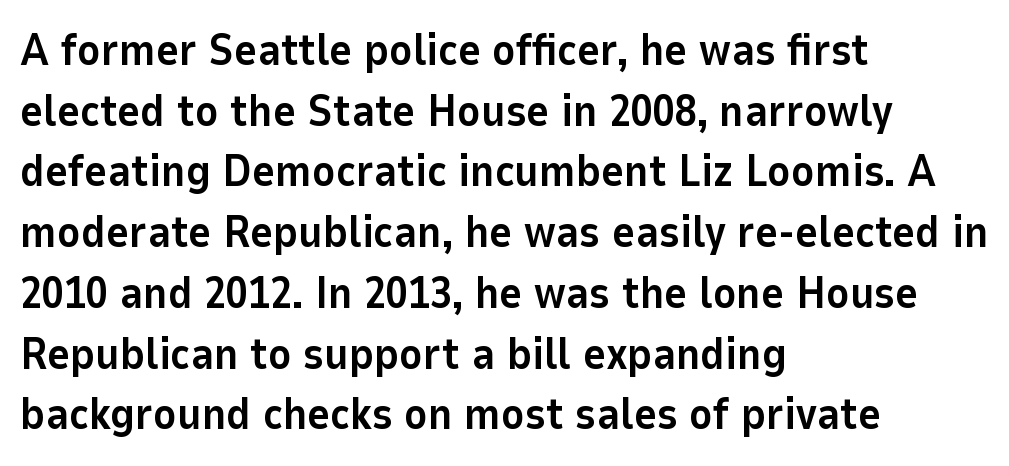
Q: Is the text bold? A: Yes.
Q: Is the text italic (slanted)? A: No, it is upright.
Q: Is the typeface a serif or a sans-serif typeface? A: Sans-serif.
Q: Is the text underlined? A: No.
Q: How is the paragraph aligned? A: Left-aligned.
Q: Is the spacing between letters normal or unusually wide? A: Normal.
Q: Is the spacing between lines tight, normal or loose? A: Normal.
Q: Width (condensed, normal, or wide)? A: Normal.
Q: Stroke contrast? A: Low.
Q: x-height? A: Medium.
Q: Monospaced? A: No.
